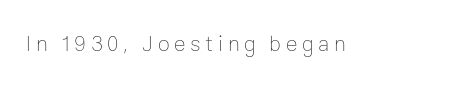
The image shows 22 px text type, upright; set unusually wide letter spacing (+0.21 em), not underlined.
